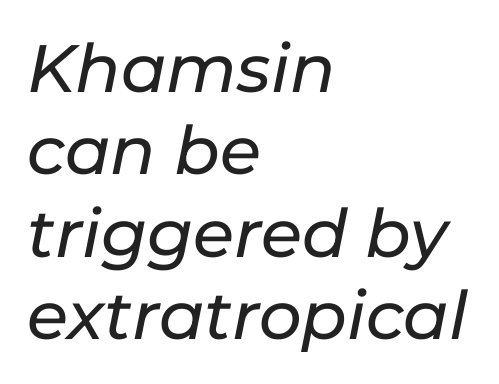
The image shows 67 px text type, italic (leaning right); set left-aligned, line spacing 1.23x, normal letter spacing, not underlined; low stroke contrast and a medium x-height.
